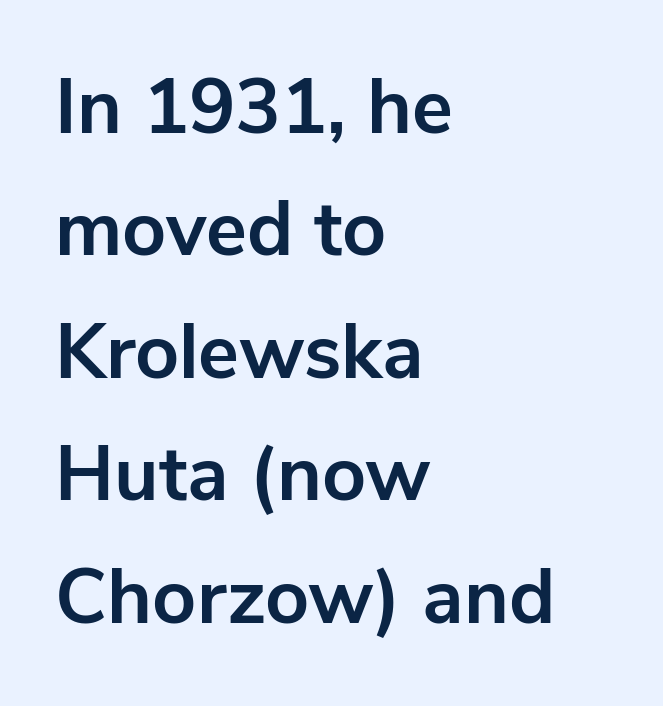
Q: Is the text bold? A: Yes.
Q: Is the text italic (slanted)? A: No, it is upright.
Q: Is the typeface a serif or a sans-serif typeface? A: Sans-serif.
Q: Is the text underlined? A: No.
Q: How is the paragraph aligned? A: Left-aligned.
Q: Is the spacing between letters normal or unusually wide? A: Normal.
Q: Is the spacing between lines tight, normal or loose? A: Normal.
Q: Width (condensed, normal, or wide)? A: Normal.
Q: Stroke contrast? A: Low.
Q: x-height? A: Medium.
Q: Monospaced? A: No.
